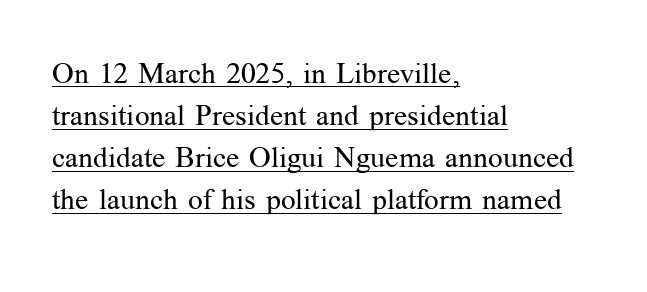
Q: Is the text bold? A: No.
Q: Is the text italic (slanted)? A: No, it is upright.
Q: Is the typeface a serif or a sans-serif typeface? A: Serif.
Q: Is the text underlined? A: Yes.
Q: How is the paragraph aligned? A: Left-aligned.
Q: Is the spacing between letters normal or unusually wide? A: Normal.
Q: Is the spacing between lines tight, normal or loose? A: Normal.
Q: Width (condensed, normal, or wide)? A: Normal.
Q: Stroke contrast? A: Medium.
Q: x-height? A: Medium.
Q: Monospaced? A: No.
